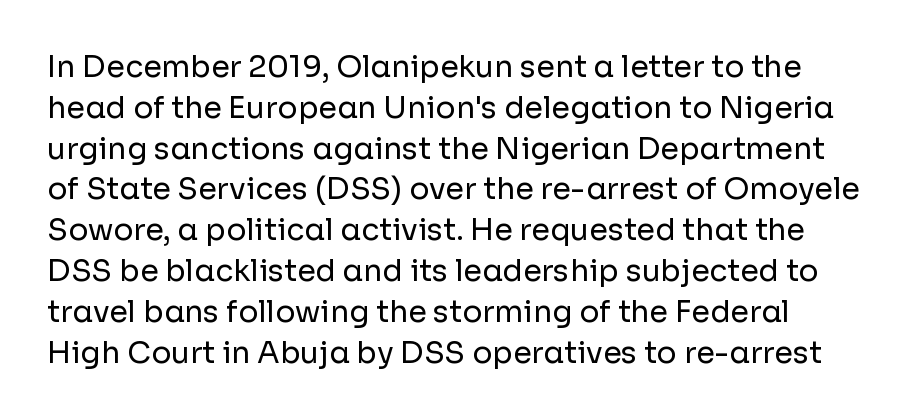
The image shows 30 px regular-weight sans-serif type, upright; set normal line spacing (1.36x), normal letter spacing, not underlined; low stroke contrast and a medium x-height.
